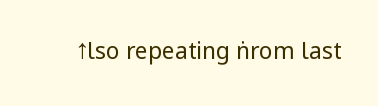
Q: Is the text bold? A: No.
Q: Is the text italic (slanted)? A: No, it is upright.
Q: Is the text underlined? A: No.
Q: Is the spacing between letters normal or unusually wide? A: Normal.
